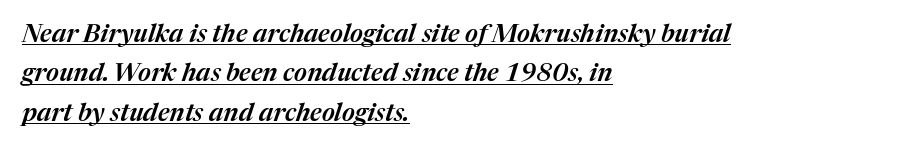
{"italic": "yes", "lean": "right", "slant_degrees": 17, "underline": "yes", "align": "left", "line_spacing": "normal", "line_spacing_ratio": 1.58, "letter_spacing": "normal", "letter_spacing_em": 0.0, "glyph_px": 25}
